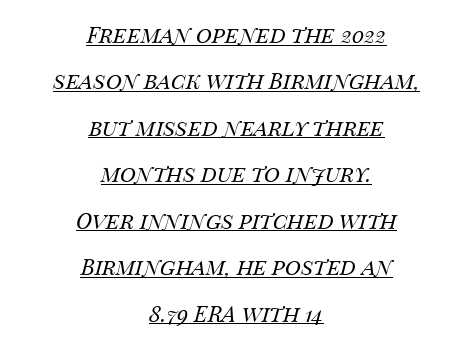
{"italic": "yes", "lean": "right", "slant_degrees": 14, "bold": "no", "underline": "yes", "align": "center", "line_spacing": "loose", "line_spacing_ratio": 2.11, "letter_spacing": "normal", "letter_spacing_em": 0.0, "glyph_px": 22}
